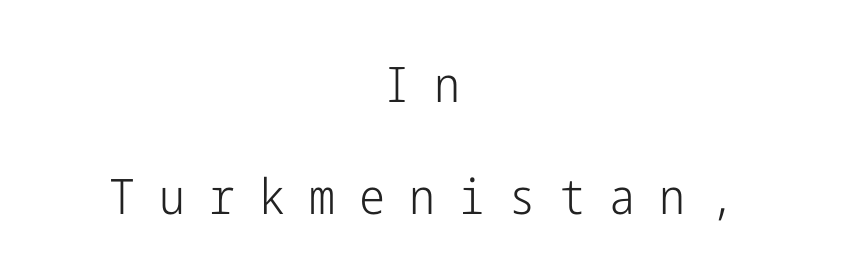
The image shows 49 px light, condensed sans-serif type, upright; set centered, loose line spacing (2.28x), unusually wide letter spacing (+0.49 em), not underlined; low stroke contrast and a medium x-height.
